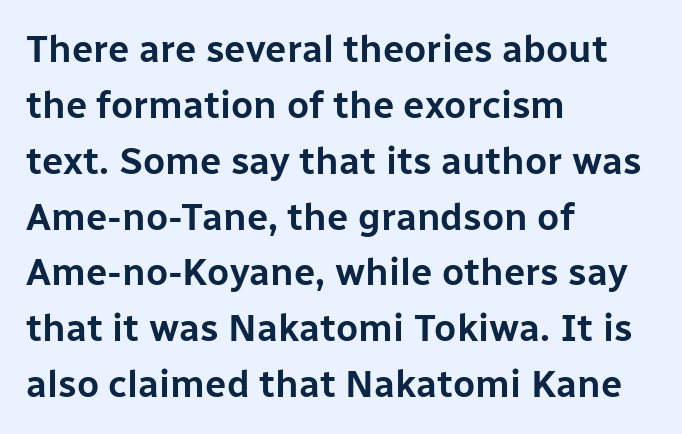
The image shows 38 px sans-serif type, upright; set left-aligned, normal line spacing (1.47x), normal letter spacing, not underlined; low stroke contrast and a medium x-height.
